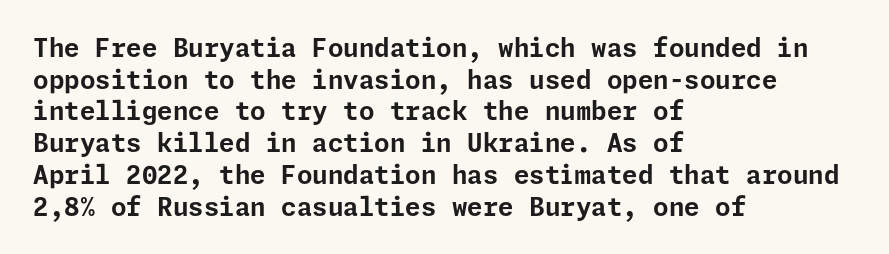
Short and long lines alike share a common starting point at left. The vertical gap from one line to the next is medium. Does the lettering tilt? It doesn't — this is upright. Underline: absent. The tracking reads as untouched default to a designer's eye. Chunky letters — that's bold for sure.
